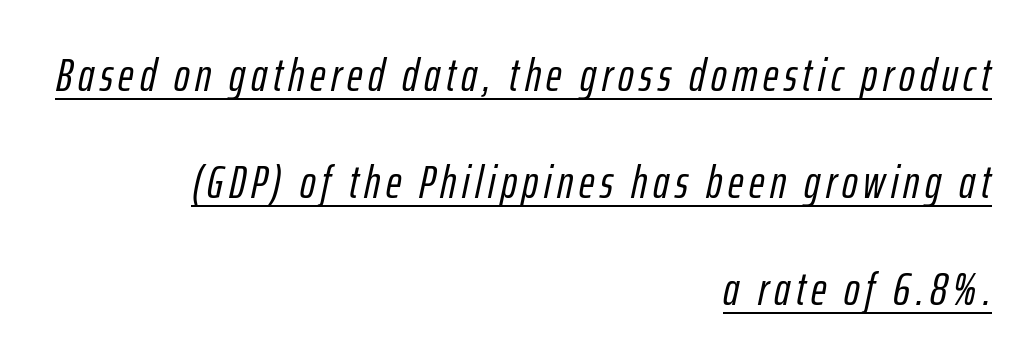
Q: Is the text italic (slanted)? A: Yes, it leans right by about 12 degrees.
Q: Is the text underlined? A: Yes.
Q: How is the paragraph aligned? A: Right-aligned.
Q: Is the spacing between lines tight, normal or loose? A: Loose.
Q: Width (condensed, normal, or wide)? A: Condensed.
Q: Stroke contrast? A: Low.
Q: x-height? A: Medium.
Q: Monospaced? A: No.
